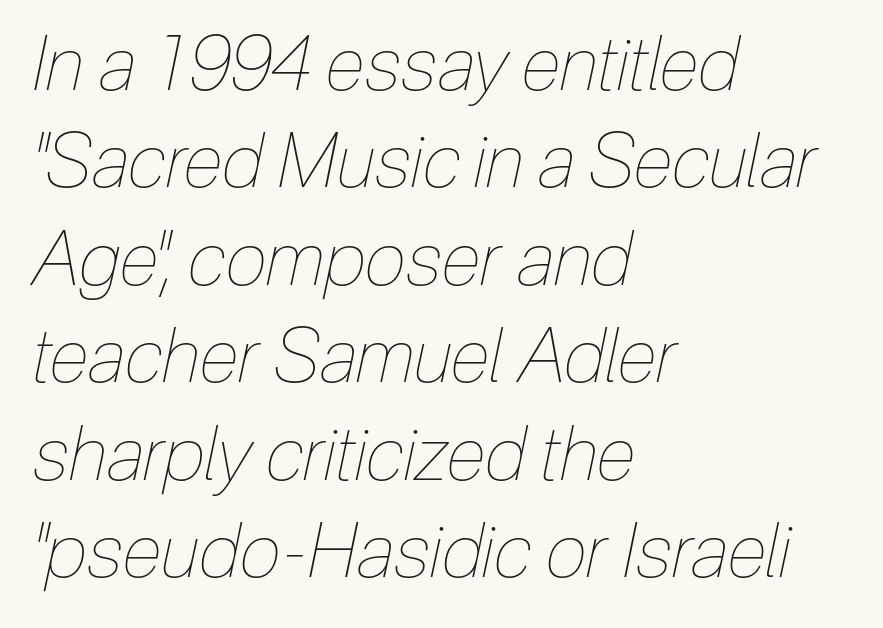
Q: Is the text bold? A: No.
Q: Is the text italic (slanted)? A: Yes, it leans right by about 12 degrees.
Q: Is the text underlined? A: No.
Q: How is the paragraph aligned? A: Left-aligned.
Q: Is the spacing between letters normal or unusually wide? A: Normal.
Q: Is the spacing between lines tight, normal or loose? A: Normal.
Q: Width (condensed, normal, or wide)? A: Condensed.
Q: Stroke contrast? A: Low.
Q: x-height? A: Medium.
Q: Monospaced? A: No.
